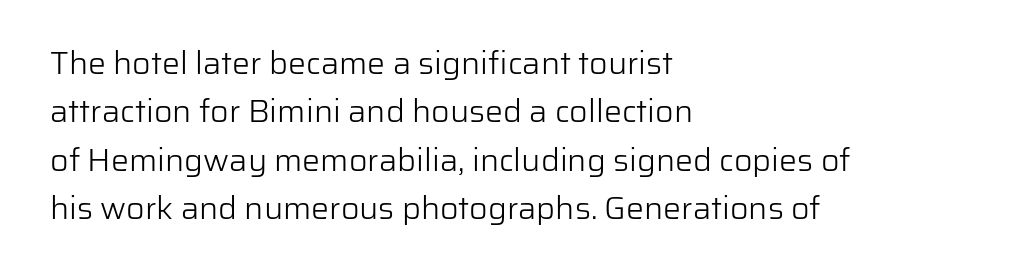
Q: Is the text bold? A: No.
Q: Is the text italic (slanted)? A: No, it is upright.
Q: Is the typeface a serif or a sans-serif typeface? A: Sans-serif.
Q: Is the text underlined? A: No.
Q: How is the paragraph aligned? A: Left-aligned.
Q: Is the spacing between letters normal or unusually wide? A: Normal.
Q: Is the spacing between lines tight, normal or loose? A: Normal.
Q: Width (condensed, normal, or wide)? A: Normal.
Q: Stroke contrast? A: Low.
Q: x-height? A: Medium.
Q: Monospaced? A: No.
